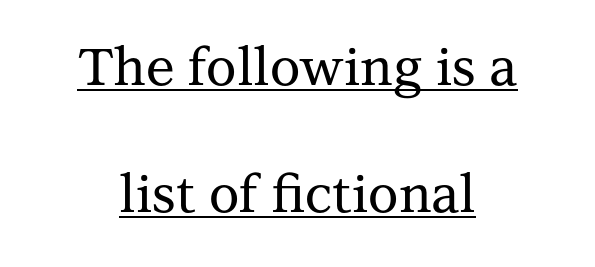
Q: Is the text italic (slanted)? A: No, it is upright.
Q: Is the typeface a serif or a sans-serif typeface? A: Serif.
Q: Is the text underlined? A: Yes.
Q: How is the paragraph aligned? A: Centered.
Q: Is the spacing between letters normal or unusually wide? A: Normal.
Q: Is the spacing between lines tight, normal or loose? A: Loose.
Q: Width (condensed, normal, or wide)? A: Normal.
Q: Stroke contrast? A: Medium.
Q: x-height? A: Medium.
Q: Monospaced? A: No.
